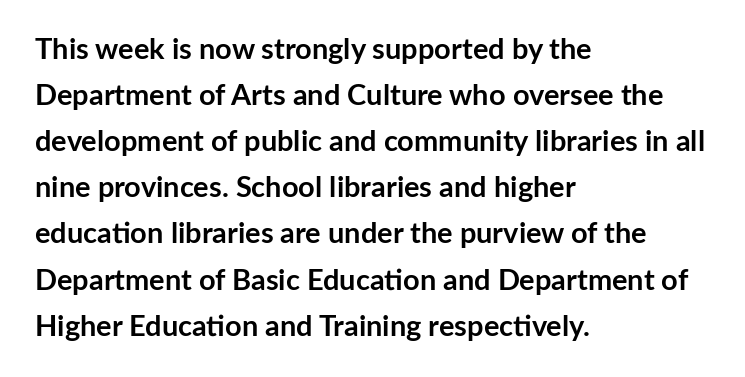
The image shows 29 px semibold sans-serif type, upright; set left-aligned, normal line spacing (1.59x), normal letter spacing, not underlined; low stroke contrast and a medium x-height.
